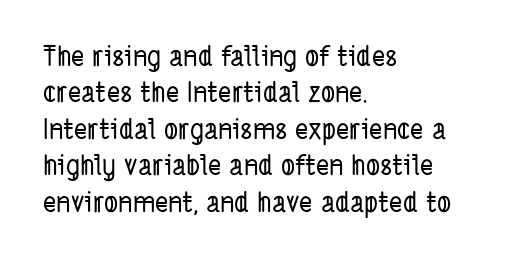
{"serif": "no", "width": "condensed", "stroke_contrast": "low", "x_height": "medium", "monospaced": "no", "underline": "no", "align": "left", "line_spacing": "normal", "line_spacing_ratio": 1.3, "letter_spacing": "normal", "letter_spacing_em": 0.0, "glyph_px": 28}
